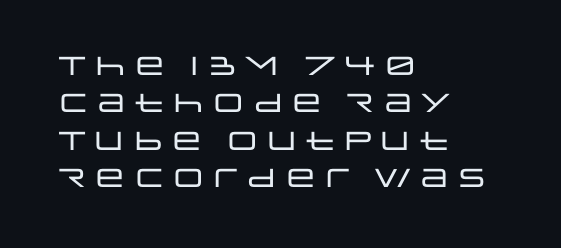
{"italic": "no", "underline": "no", "align": "left", "line_spacing": "normal", "line_spacing_ratio": 1.44, "letter_spacing": "normal", "letter_spacing_em": 0.0, "glyph_px": 26}
